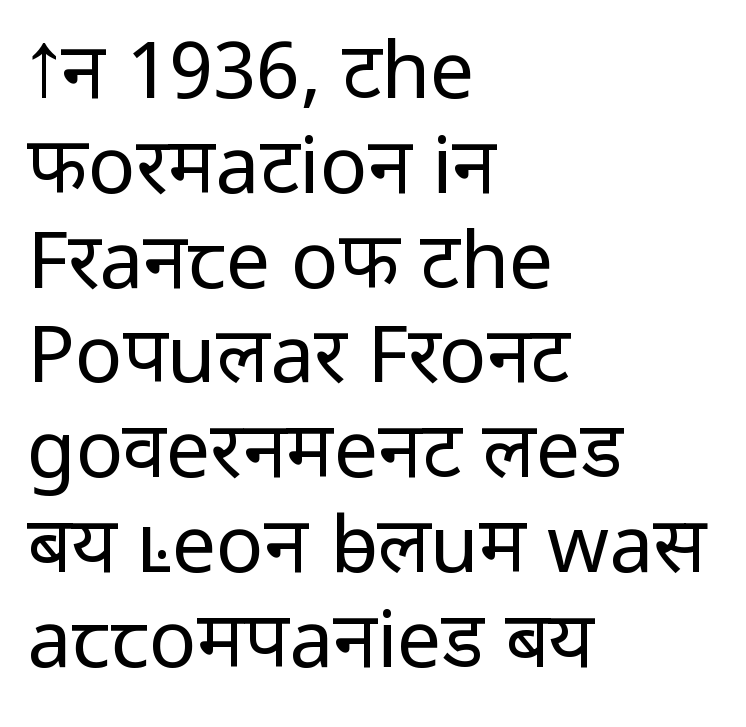
{"serif": "no", "italic": "no", "bold": "no", "weight": "regular", "width": "normal", "stroke_contrast": "low", "x_height": "medium", "monospaced": "no", "underline": "no", "align": "left", "line_spacing_ratio": 1.2, "letter_spacing": "normal", "letter_spacing_em": 0.0, "glyph_px": 79}
